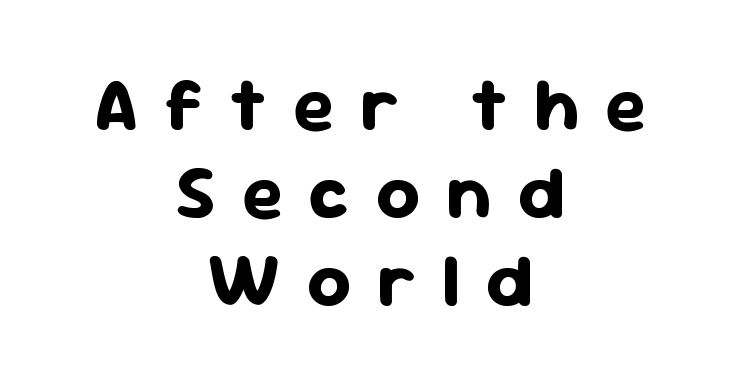
{"serif": "no", "italic": "no", "bold": "yes", "weight": "bold", "width": "normal", "stroke_contrast": "low", "x_height": "medium", "monospaced": "no", "underline": "no", "align": "center", "line_spacing_ratio": 1.16, "letter_spacing": "wide", "letter_spacing_em": 0.34, "glyph_px": 76}
